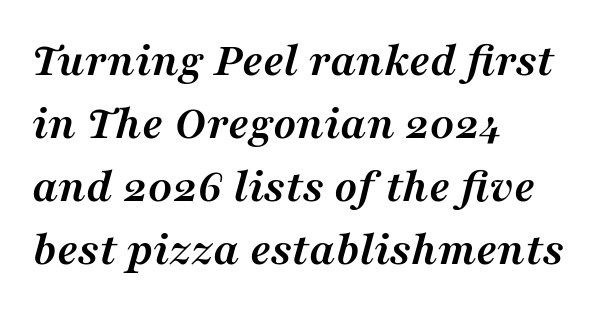
The image shows 48 px semibold serif type, italic (leaning right); set left-aligned, normal line spacing (1.31x), normal letter spacing, not underlined; medium stroke contrast and a medium x-height.
